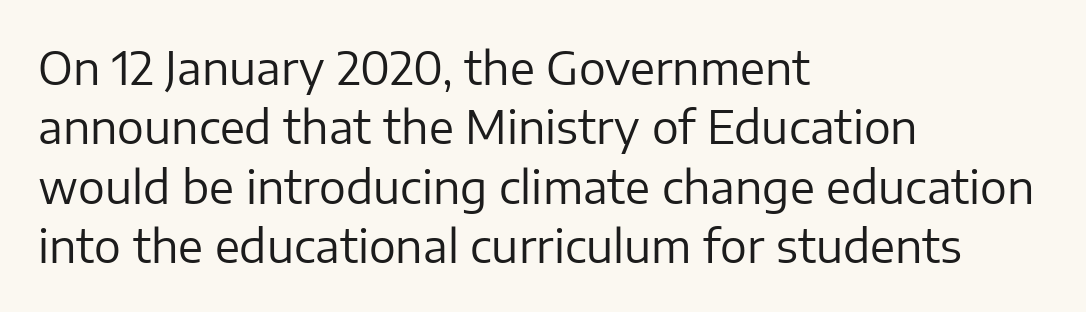
The image shows 45 px regular-weight sans-serif type, upright; set left-aligned, normal line spacing (1.32x), normal letter spacing, not underlined; low stroke contrast and a medium x-height.
